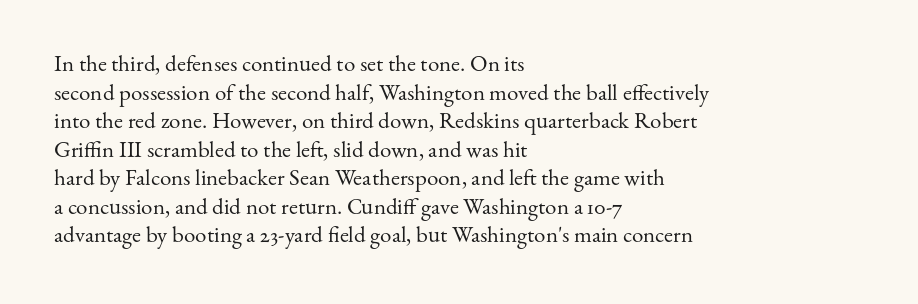
{"italic": "no", "bold": "no", "underline": "no", "align": "left", "line_spacing_ratio": 1.24, "letter_spacing": "normal", "letter_spacing_em": 0.0, "glyph_px": 23}
